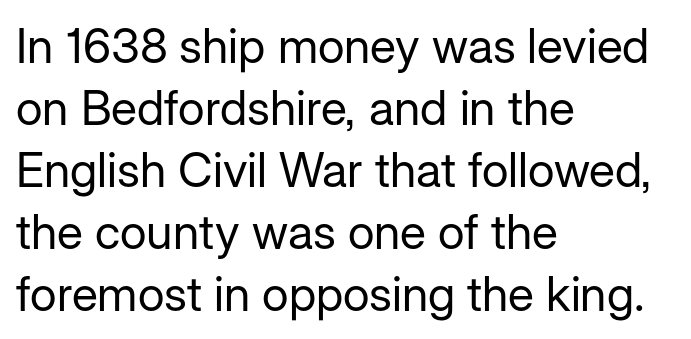
{"serif": "no", "italic": "no", "bold": "no", "weight": "regular", "width": "normal", "stroke_contrast": "low", "x_height": "medium", "monospaced": "no", "underline": "no", "align": "left", "line_spacing": "normal", "line_spacing_ratio": 1.29, "letter_spacing": "normal", "letter_spacing_em": 0.0, "glyph_px": 48}
